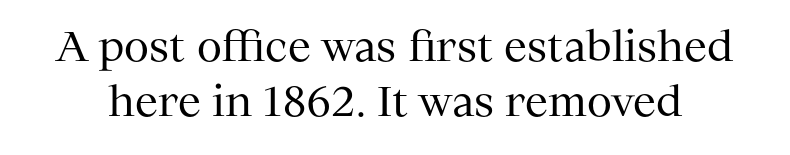
The image shows 41 px regular-weight serif type, upright; set normal line spacing (1.34x), normal letter spacing, not underlined; medium stroke contrast and a medium x-height.
